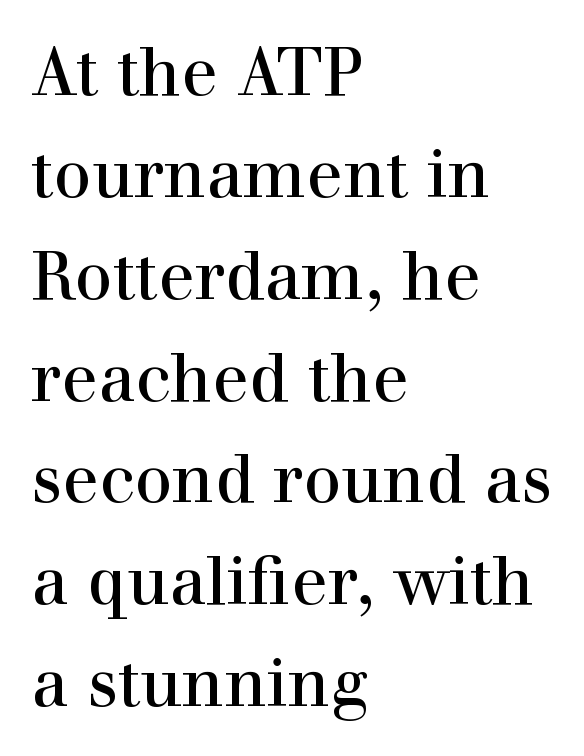
The image shows 67 px regular-weight serif type, upright; set left-aligned, normal line spacing (1.52x), normal letter spacing, not underlined; high stroke contrast and a medium x-height.
